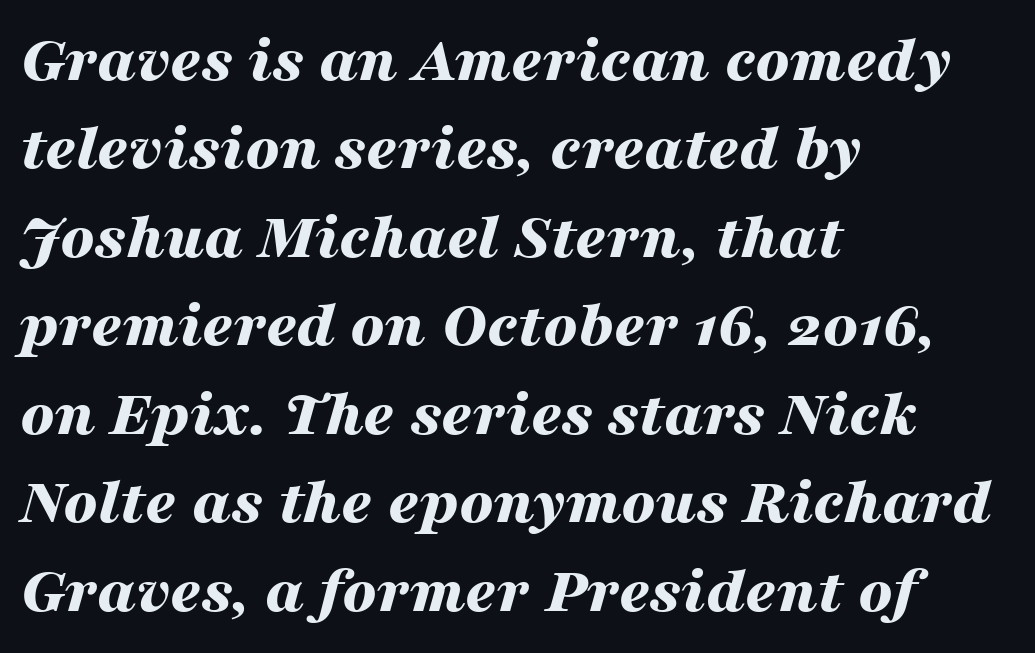
{"italic": "yes", "lean": "right", "slant_degrees": 16, "bold": "yes", "weight": "bold", "width": "wide", "stroke_contrast": "medium", "x_height": "medium", "monospaced": "no", "underline": "no", "align": "left", "line_spacing": "normal", "line_spacing_ratio": 1.32, "letter_spacing": "normal", "letter_spacing_em": 0.0, "glyph_px": 67}
